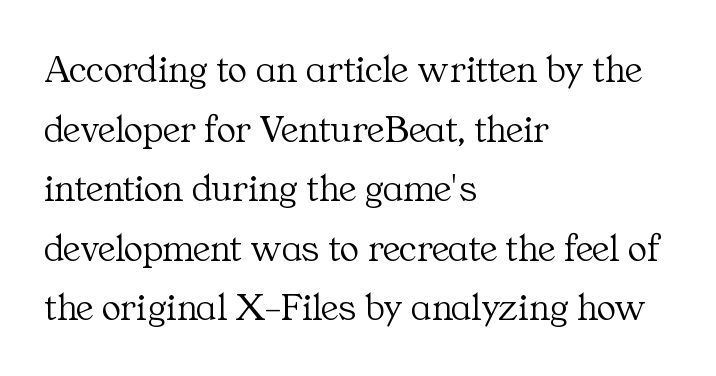
The image shows 40 px light serif type, upright; set left-aligned, normal line spacing (1.49x), normal letter spacing, not underlined; medium stroke contrast and a medium x-height.
